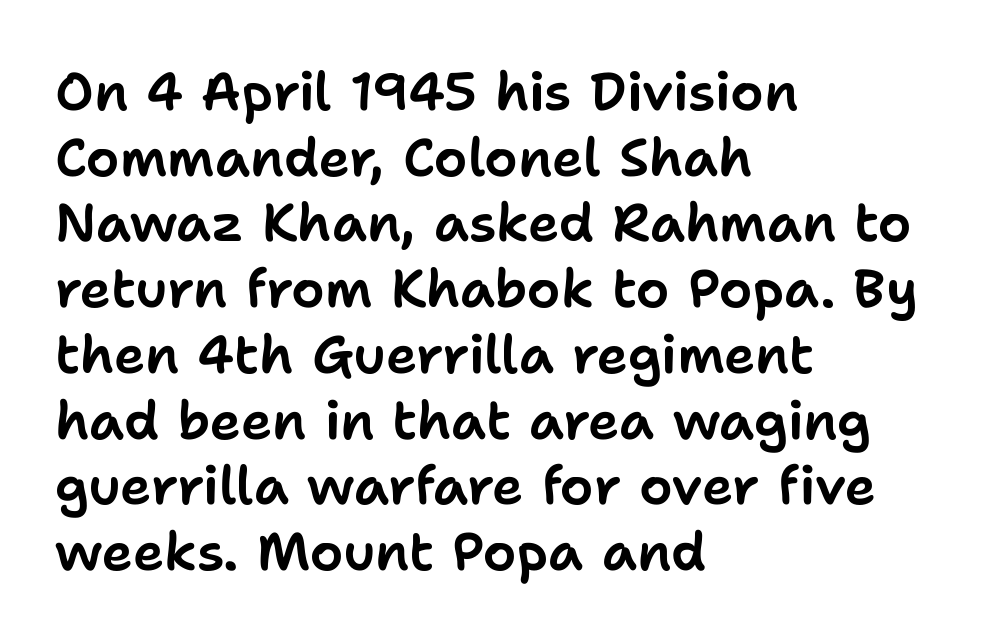
Q: Is the text italic (slanted)? A: No, it is upright.
Q: Is the typeface a serif or a sans-serif typeface? A: Sans-serif.
Q: Is the text underlined? A: No.
Q: How is the paragraph aligned? A: Left-aligned.
Q: Is the spacing between letters normal or unusually wide? A: Normal.
Q: Width (condensed, normal, or wide)? A: Normal.
Q: Stroke contrast? A: Low.
Q: x-height? A: Medium.
Q: Monospaced? A: No.
